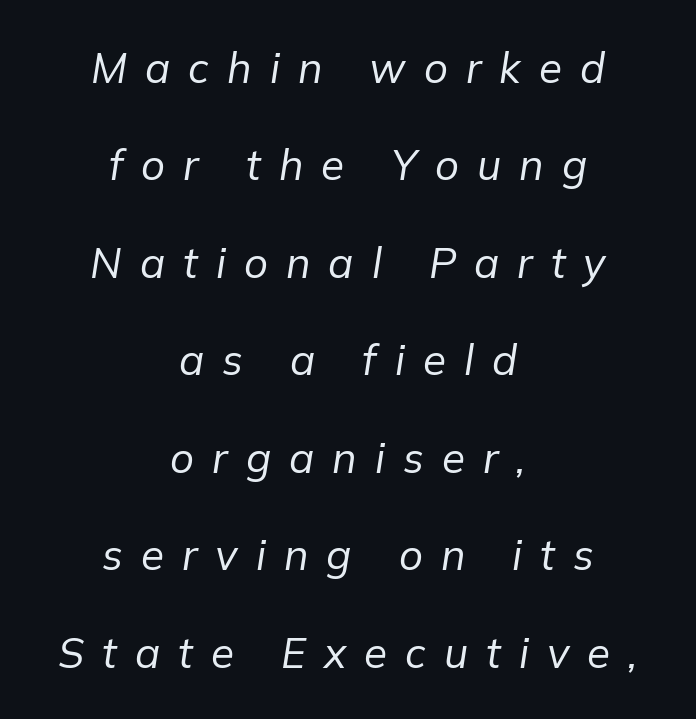
Q: Is the text bold? A: No.
Q: Is the text italic (slanted)? A: Yes, it leans right by about 9 degrees.
Q: Is the text underlined? A: No.
Q: How is the paragraph aligned? A: Centered.
Q: Is the spacing between letters normal or unusually wide? A: Unusually wide.
Q: Is the spacing between lines tight, normal or loose? A: Loose.
Q: Width (condensed, normal, or wide)? A: Normal.
Q: Stroke contrast? A: Low.
Q: x-height? A: Medium.
Q: Monospaced? A: No.
